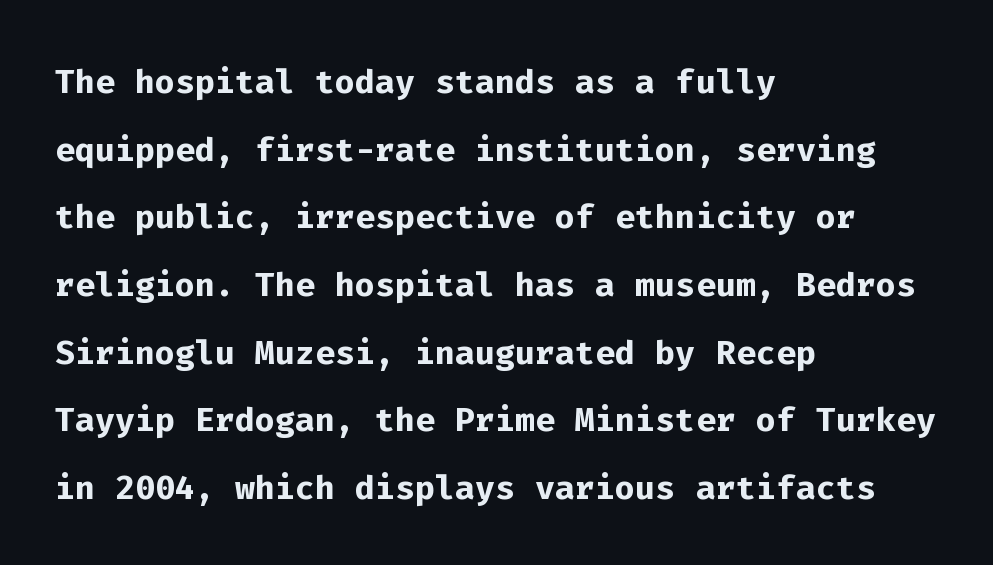
{"serif": "no", "italic": "no", "bold": "yes", "weight": "semibold", "width": "normal", "stroke_contrast": "low", "x_height": "medium", "monospaced": "yes", "underline": "no", "align": "left", "line_spacing": "normal", "line_spacing_ratio": 1.44, "letter_spacing": "normal", "letter_spacing_em": 0.0, "glyph_px": 47}
